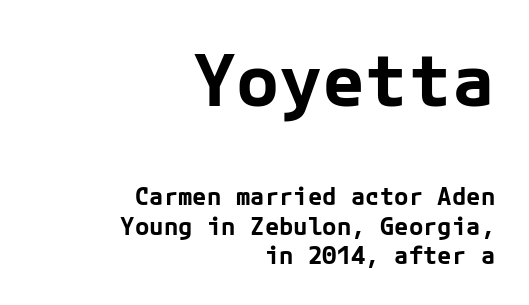
Q: Is the text bold? A: Yes.
Q: Is the text italic (slanted)? A: No, it is upright.
Q: Is the typeface a serif or a sans-serif typeface? A: Sans-serif.
Q: Is the text underlined? A: No.
Q: How is the paragraph aligned? A: Right-aligned.
Q: Is the spacing between letters normal or unusually wide? A: Normal.
Q: Which block of text is set in a larger size, the first (top) or the second (bottom)? A: The first (top) one.
Q: Width (condensed, normal, or wide)? A: Normal.
Q: Stroke contrast? A: Low.
Q: x-height? A: Medium.
